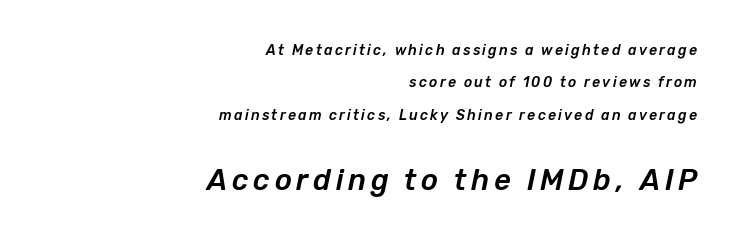
{"italic": "yes", "lean": "right", "slant_degrees": 12, "width": "normal", "stroke_contrast": "low", "x_height": "medium", "monospaced": "no", "underline": "no", "align": "right", "line_spacing": "loose", "line_spacing_ratio": 2.32, "larger_block": "second", "size_ratio": 2.07, "glyph_px": 29}
